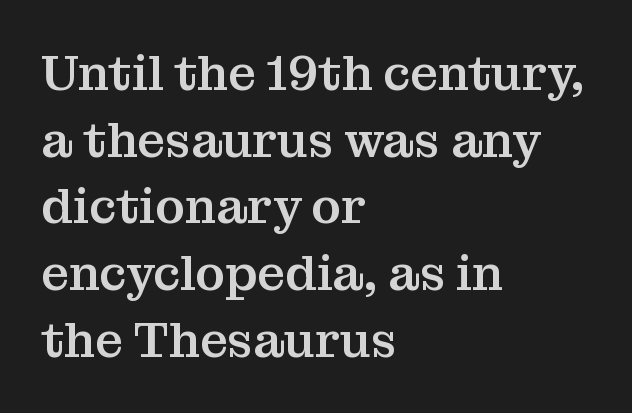
{"serif": "yes", "italic": "no", "width": "normal", "stroke_contrast": "medium", "x_height": "medium", "monospaced": "no", "underline": "no", "align": "left", "line_spacing": "normal", "line_spacing_ratio": 1.36, "letter_spacing": "normal", "letter_spacing_em": 0.0, "glyph_px": 49}
